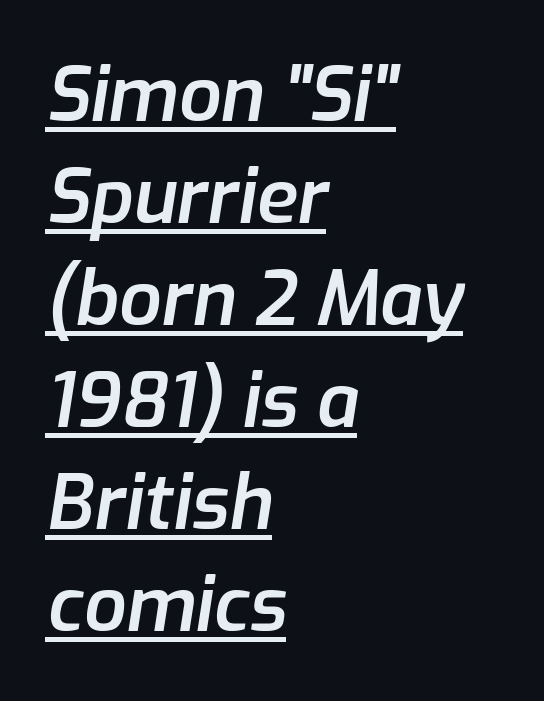
Q: Is the text bold? A: Semi-bold.
Q: Is the text italic (slanted)? A: Yes, it leans right by about 9 degrees.
Q: Is the text underlined? A: Yes.
Q: How is the paragraph aligned? A: Left-aligned.
Q: Is the spacing between letters normal or unusually wide? A: Normal.
Q: Is the spacing between lines tight, normal or loose? A: Normal.
Q: Width (condensed, normal, or wide)? A: Normal.
Q: Stroke contrast? A: Low.
Q: x-height? A: Medium.
Q: Monospaced? A: No.
